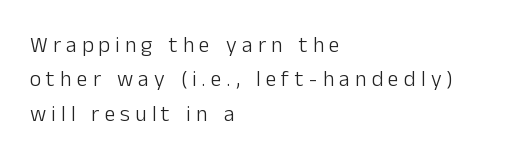
Q: Is the text bold? A: No.
Q: Is the text italic (slanted)? A: No, it is upright.
Q: Is the text underlined? A: No.
Q: How is the paragraph aligned? A: Left-aligned.
Q: Is the spacing between letters normal or unusually wide? A: Unusually wide.
Q: Is the spacing between lines tight, normal or loose? A: Normal.
